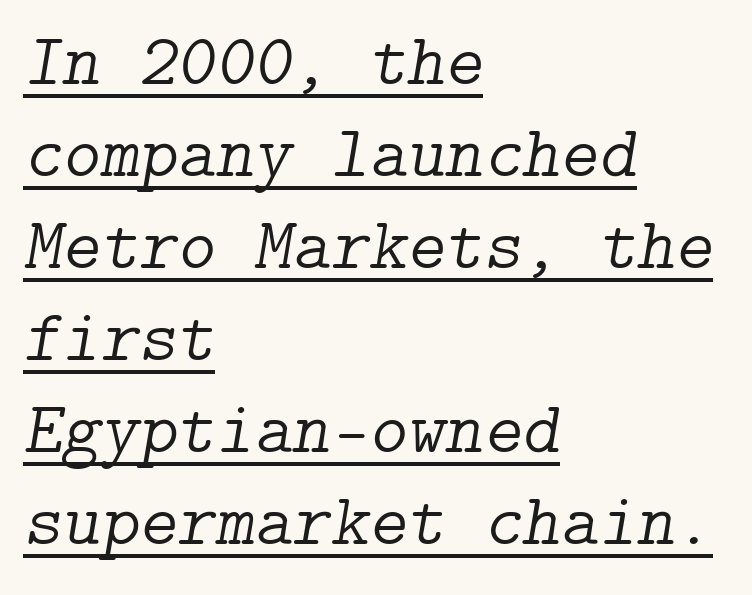
The image shows 73 px light serif type, italic (leaning right); set left-aligned, normal line spacing (1.26x), normal letter spacing, underlined; low stroke contrast and a medium x-height.
